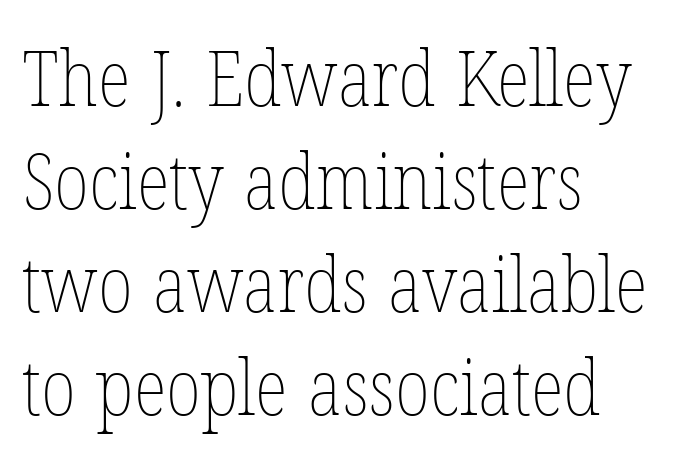
{"italic": "no", "bold": "no", "weight": "thin", "width": "condensed", "stroke_contrast": "low", "x_height": "medium", "monospaced": "no", "underline": "no", "align": "left", "line_spacing": "normal", "line_spacing_ratio": 1.32, "letter_spacing": "normal", "letter_spacing_em": 0.0, "glyph_px": 78}
